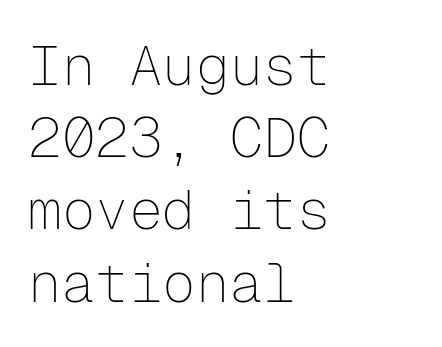
The image shows 56 px thin sans-serif type, upright, monospaced; set left-aligned, normal line spacing (1.29x), normal letter spacing, not underlined; low stroke contrast and a medium x-height.
